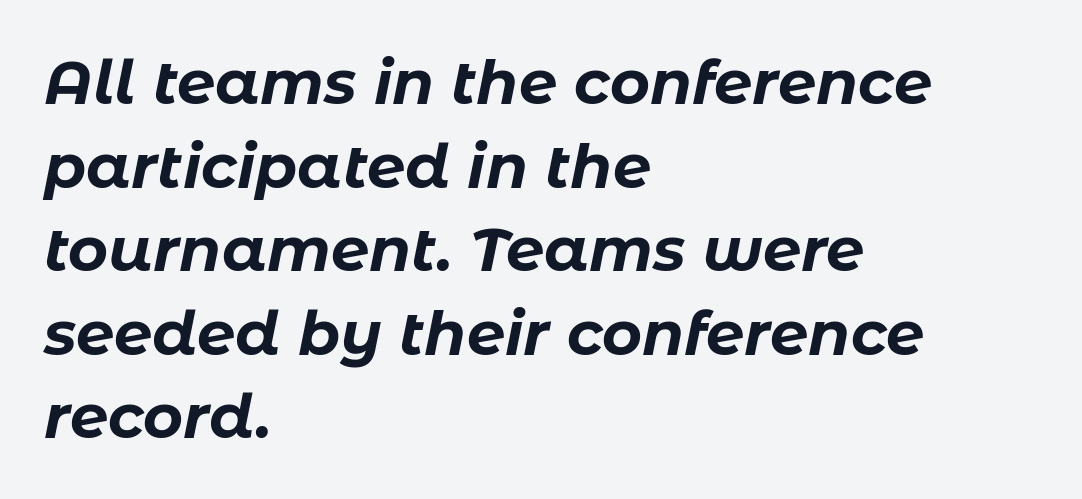
{"italic": "yes", "lean": "right", "slant_degrees": 11, "bold": "yes", "weight": "bold", "width": "normal", "stroke_contrast": "low", "x_height": "medium", "monospaced": "no", "underline": "no", "align": "left", "line_spacing": "normal", "line_spacing_ratio": 1.37, "letter_spacing": "normal", "letter_spacing_em": 0.0, "glyph_px": 61}
